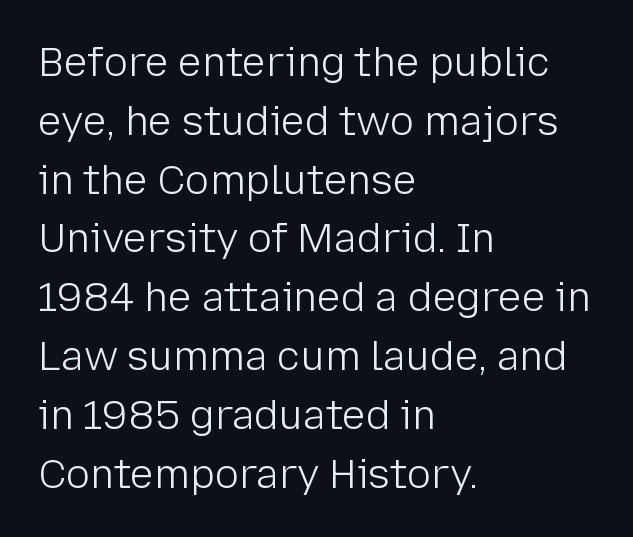
Q: Is the text bold? A: No.
Q: Is the text italic (slanted)? A: No, it is upright.
Q: Is the typeface a serif or a sans-serif typeface? A: Sans-serif.
Q: Is the text underlined? A: No.
Q: How is the paragraph aligned? A: Left-aligned.
Q: Is the spacing between letters normal or unusually wide? A: Normal.
Q: Is the spacing between lines tight, normal or loose? A: Normal.
Q: Width (condensed, normal, or wide)? A: Normal.
Q: Stroke contrast? A: Low.
Q: x-height? A: Medium.
Q: Monospaced? A: No.
